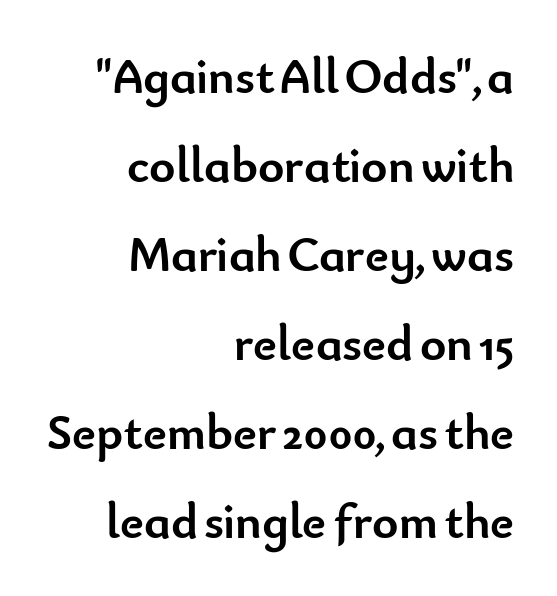
Q: Is the text bold? A: Yes.
Q: Is the text italic (slanted)? A: No, it is upright.
Q: Is the typeface a serif or a sans-serif typeface? A: Sans-serif.
Q: Is the text underlined? A: No.
Q: How is the paragraph aligned? A: Right-aligned.
Q: Is the spacing between letters normal or unusually wide? A: Normal.
Q: Width (condensed, normal, or wide)? A: Normal.
Q: Stroke contrast? A: Low.
Q: x-height? A: Small.
Q: Monospaced? A: No.
